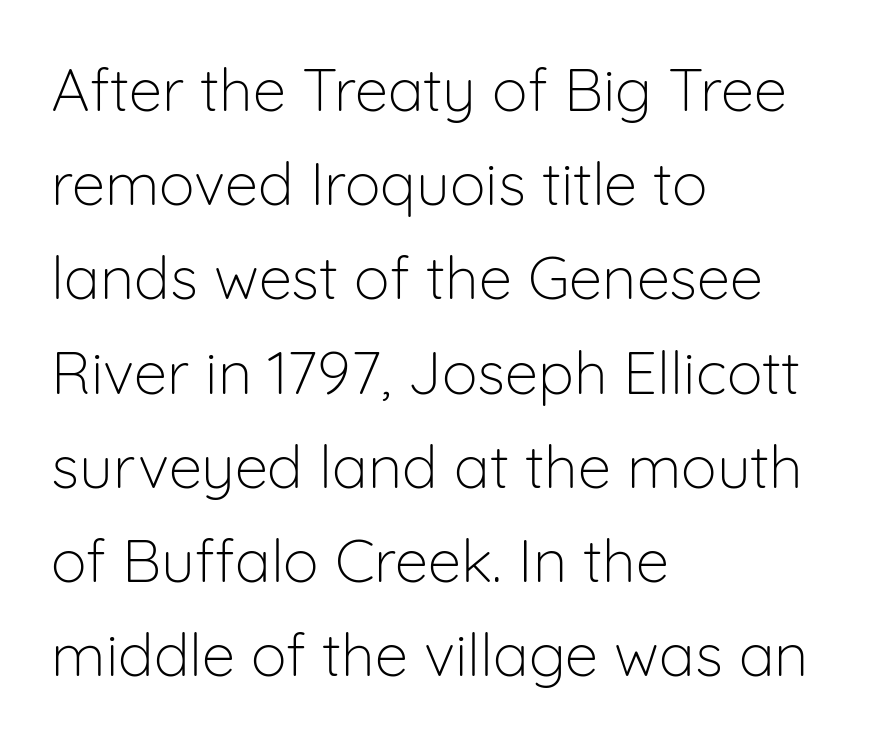
Stroke mass is kept to a normal reading level or below. A typesetter would call this proportional, since set widths differ per character. No extra tracking has been applied to these lines. The space between consecutive lines is moderate. You can tell from the bare stems that sans-serif type was used. The passage shown is not underscored anywhere.
